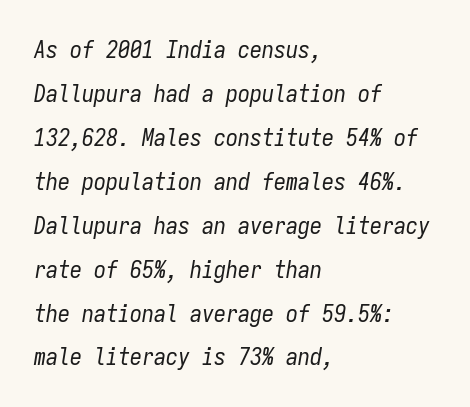
{"italic": "yes", "lean": "right", "slant_degrees": 9, "bold": "no", "underline": "no", "align": "left", "line_spacing_ratio": 1.83, "letter_spacing": "normal", "letter_spacing_em": 0.0, "glyph_px": 24}
